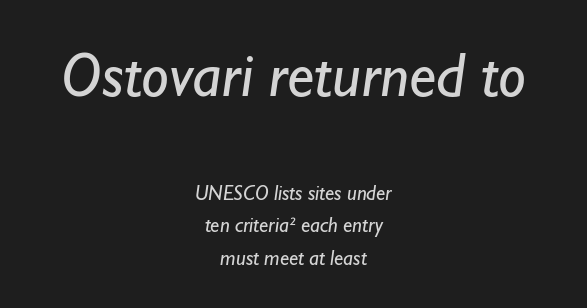
{"serif": "no", "bold": "no", "weight": "regular", "width": "normal", "stroke_contrast": "low", "x_height": "small", "monospaced": "no", "underline": "no", "align": "center", "line_spacing": "normal", "line_spacing_ratio": 1.55, "letter_spacing": "normal", "letter_spacing_em": 0.0, "larger_block": "first", "size_ratio": 2.95, "glyph_px": 62}
